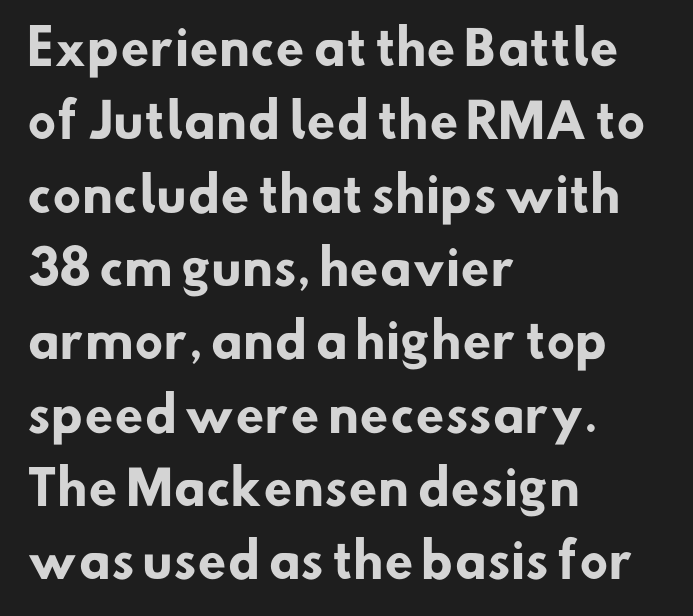
{"serif": "no", "bold": "yes", "weight": "heavy", "width": "normal", "stroke_contrast": "low", "x_height": "small", "monospaced": "no", "underline": "no", "align": "left", "line_spacing": "normal", "line_spacing_ratio": 1.56, "letter_spacing": "normal", "letter_spacing_em": 0.0, "glyph_px": 47}
